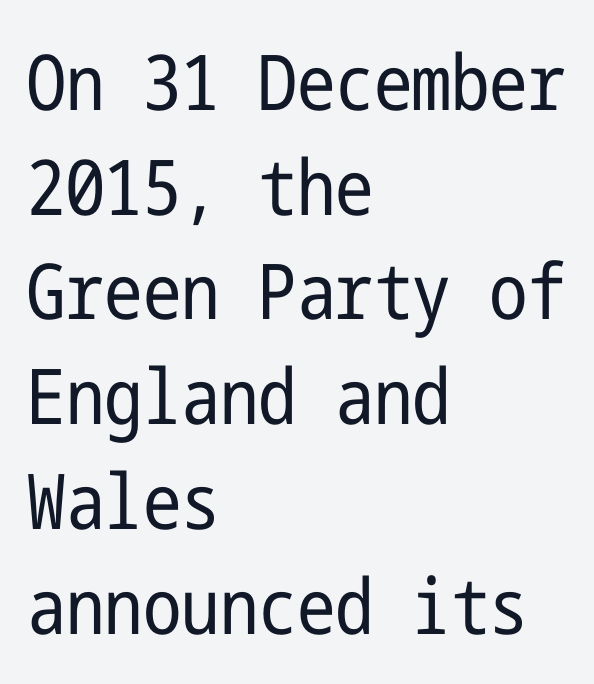
The image shows 77 px regular-weight, condensed sans-serif type, upright; set left-aligned, normal line spacing (1.36x), normal letter spacing, not underlined; low stroke contrast and a medium x-height.
